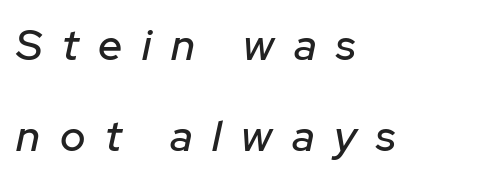
The image shows 43 px text type, italic (leaning right); set left-aligned, loose line spacing (2.11x), unusually wide letter spacing (+0.46 em), not underlined; low stroke contrast and a medium x-height.
